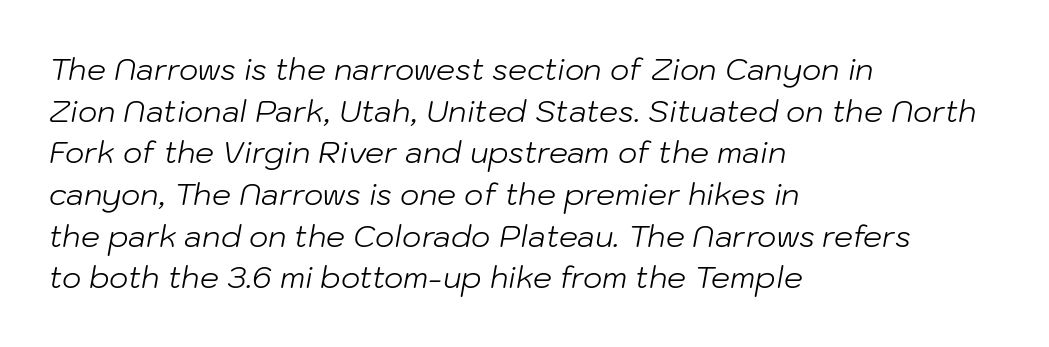
{"italic": "yes", "lean": "right", "slant_degrees": 10, "bold": "no", "weight": "light", "width": "normal", "stroke_contrast": "low", "x_height": "medium", "monospaced": "no", "underline": "no", "align": "left", "line_spacing": "normal", "line_spacing_ratio": 1.39, "letter_spacing": "normal", "letter_spacing_em": 0.0, "glyph_px": 30}
